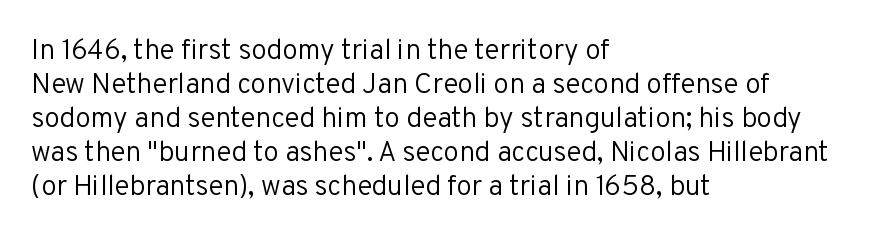
The image shows 28 px regular-weight sans-serif type, upright; set left-aligned, line spacing 1.21x, normal letter spacing, not underlined; low stroke contrast and a medium x-height.
